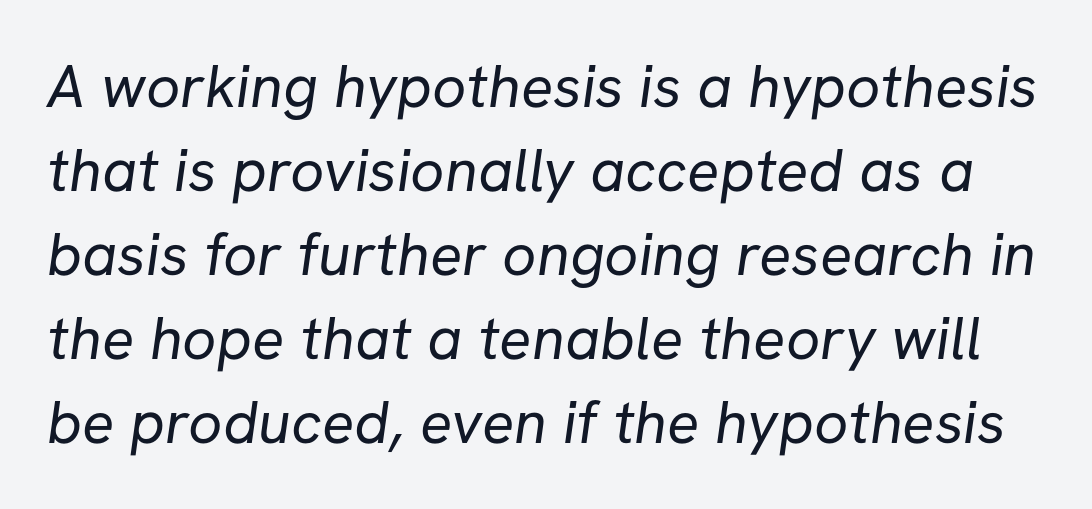
Q: Is the text bold? A: No.
Q: Is the typeface a serif or a sans-serif typeface? A: Sans-serif.
Q: Is the text underlined? A: No.
Q: Is the spacing between letters normal or unusually wide? A: Normal.
Q: Is the spacing between lines tight, normal or loose? A: Normal.
Q: Width (condensed, normal, or wide)? A: Normal.
Q: Stroke contrast? A: Low.
Q: x-height? A: Medium.
Q: Monospaced? A: No.
